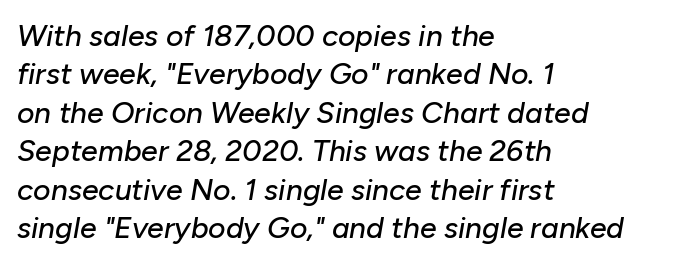
{"italic": "yes", "lean": "right", "slant_degrees": 10, "width": "normal", "stroke_contrast": "low", "x_height": "medium", "monospaced": "no", "underline": "no", "align": "left", "line_spacing": "normal", "line_spacing_ratio": 1.28, "letter_spacing": "normal", "letter_spacing_em": 0.0, "glyph_px": 30}
